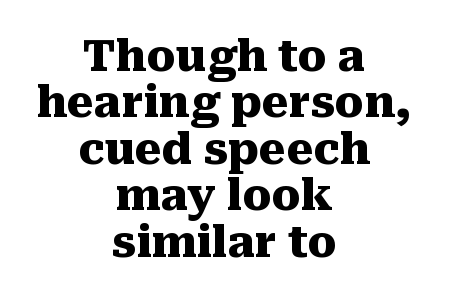
{"serif": "yes", "italic": "no", "bold": "yes", "weight": "heavy", "width": "normal", "stroke_contrast": "medium", "x_height": "medium", "monospaced": "no", "underline": "no", "align": "center", "line_spacing": "tight", "line_spacing_ratio": 1.08, "letter_spacing": "normal", "letter_spacing_em": 0.0, "glyph_px": 43}
